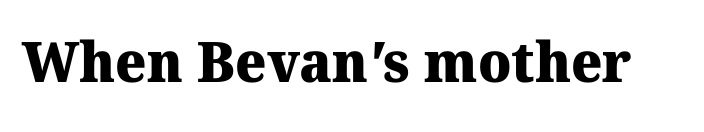
Typographically, this falls in the serif category. The zone under the glyphs is completely vacant. These lines keep a tight, regular rhythm from letter to letter. You could not count columns in this text — the font is proportionally spaced. The face used here has the dense, thick strokes of a bold.
